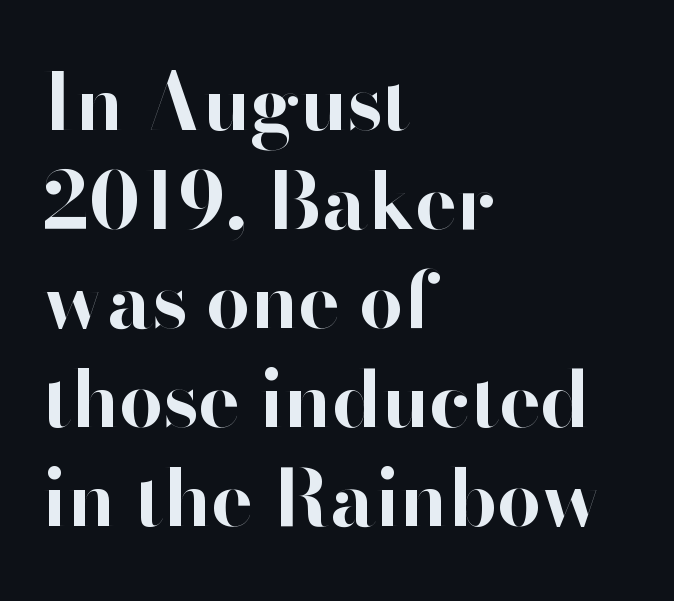
The image shows 78 px bold sans-serif type, upright; set left-aligned, normal line spacing (1.27x), normal letter spacing, not underlined; high stroke contrast and a small x-height.
